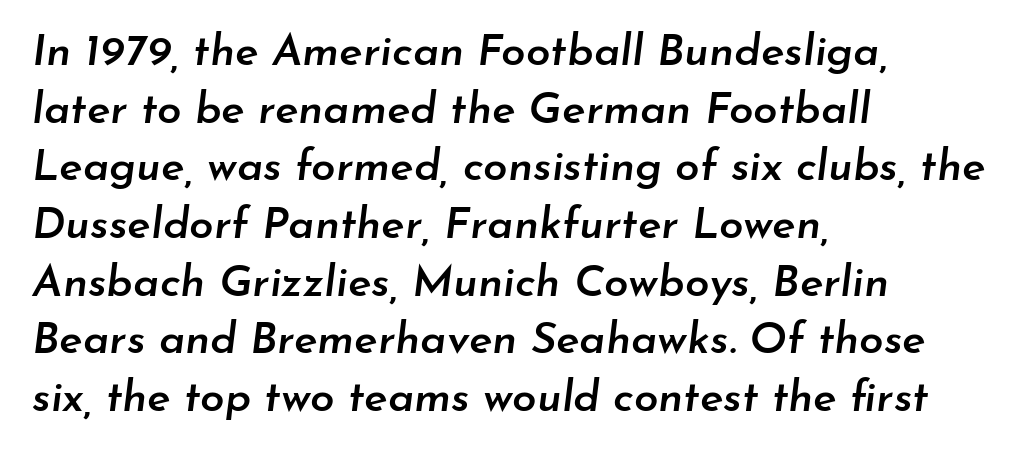
Q: Is the text bold? A: Semi-bold.
Q: Is the text italic (slanted)? A: Yes, it leans right by about 7 degrees.
Q: Is the text underlined? A: No.
Q: How is the paragraph aligned? A: Left-aligned.
Q: Is the spacing between letters normal or unusually wide? A: Normal.
Q: Is the spacing between lines tight, normal or loose? A: Normal.
Q: Width (condensed, normal, or wide)? A: Normal.
Q: Stroke contrast? A: Low.
Q: x-height? A: Small.
Q: Monospaced? A: No.
